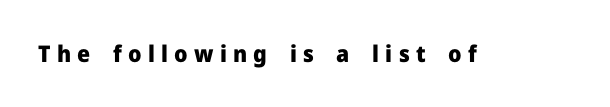
Tall strokes in this sample are plumb rather than angled. Set as a true bold cut, around the 700 mark. Between one letter and the next there's a generous, obvious gap. Glance below the letters and you will spot only blank space.
